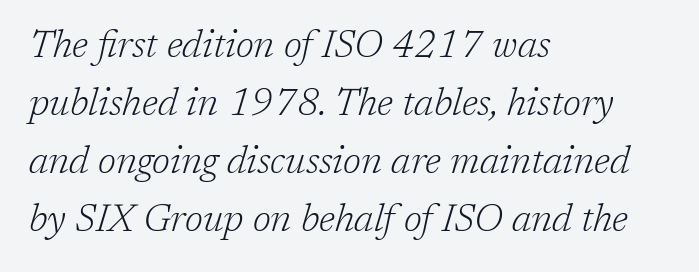
Q: Is the text bold? A: No.
Q: Is the text italic (slanted)? A: Yes, it leans right by about 17 degrees.
Q: Is the typeface a serif or a sans-serif typeface? A: Serif.
Q: Is the text underlined? A: No.
Q: How is the paragraph aligned? A: Left-aligned.
Q: Is the spacing between letters normal or unusually wide? A: Normal.
Q: Is the spacing between lines tight, normal or loose? A: Normal.
Q: Width (condensed, normal, or wide)? A: Normal.
Q: Stroke contrast? A: Low.
Q: x-height? A: Medium.
Q: Monospaced? A: No.
